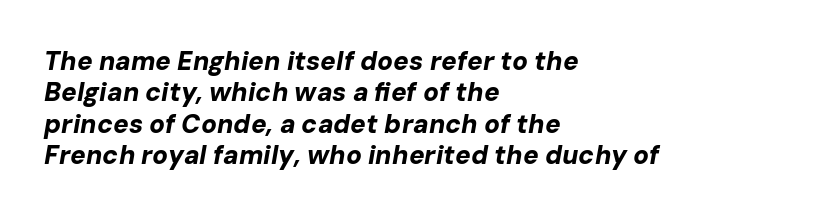
There is no visible air inserted between adjacent glyphs. I'd describe the lettering as bold — thick and assertive. Descender tails drop into unmarked territory. Compared with a centered layout, this one pins lines to the left instead.
